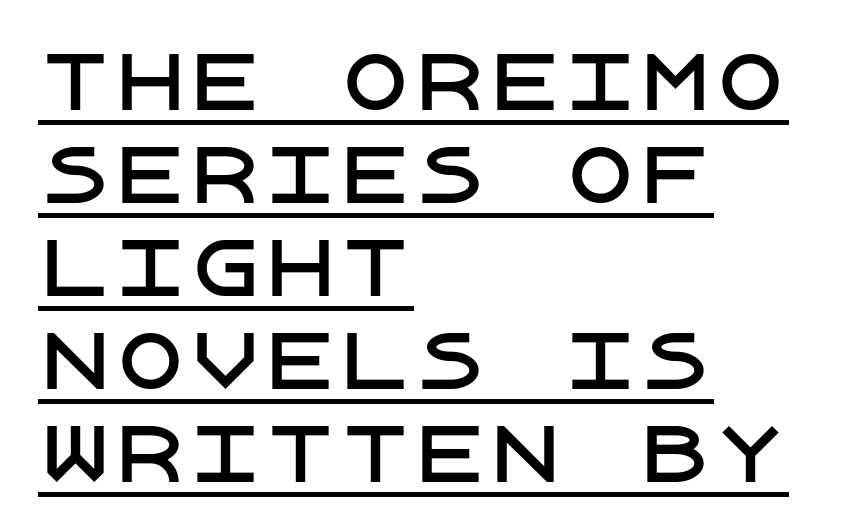
{"serif": "no", "italic": "no", "width": "normal", "stroke_contrast": "low", "x_height": "large", "underline": "yes", "align": "left", "line_spacing_ratio": 1.24, "letter_spacing": "normal", "letter_spacing_em": 0.0, "glyph_px": 75}
